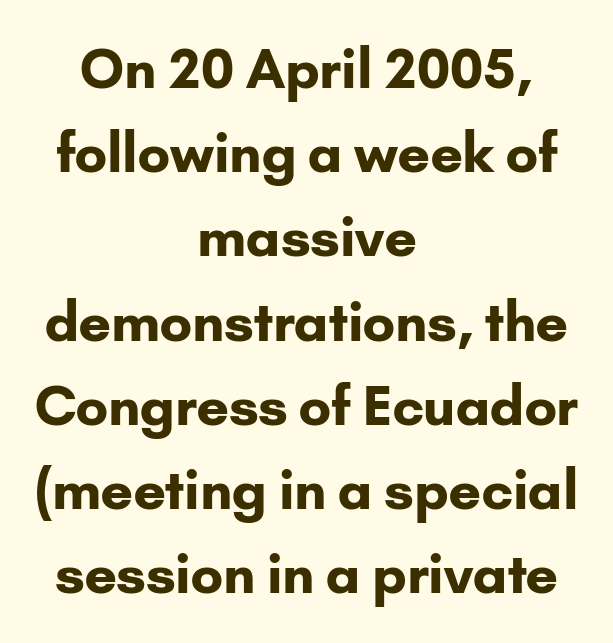
{"serif": "no", "italic": "no", "bold": "yes", "weight": "bold", "width": "normal", "stroke_contrast": "low", "x_height": "small", "monospaced": "no", "underline": "no", "align": "center", "line_spacing": "normal", "line_spacing_ratio": 1.56, "letter_spacing": "normal", "letter_spacing_em": 0.0, "glyph_px": 54}
